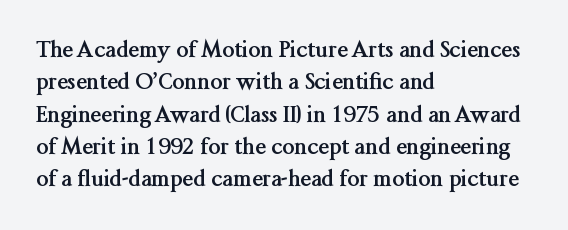
{"italic": "no", "bold": "yes", "underline": "no", "align": "left", "line_spacing": "normal", "line_spacing_ratio": 1.47, "letter_spacing": "normal", "letter_spacing_em": 0.0, "glyph_px": 22}
